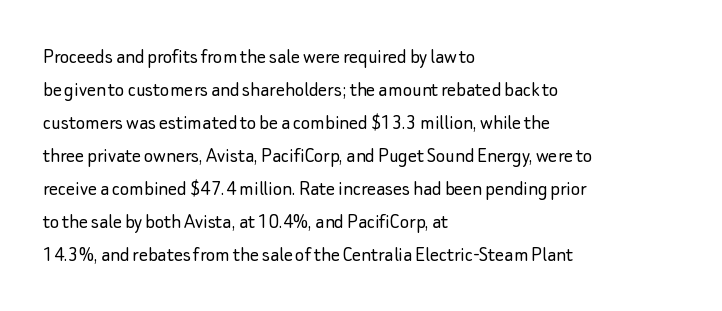
In terms of leading, this rendering sits right in the middle. Quick note: not italic, upright. Stems here are at most as thick as an everyday book face. Letter spacing: default.
